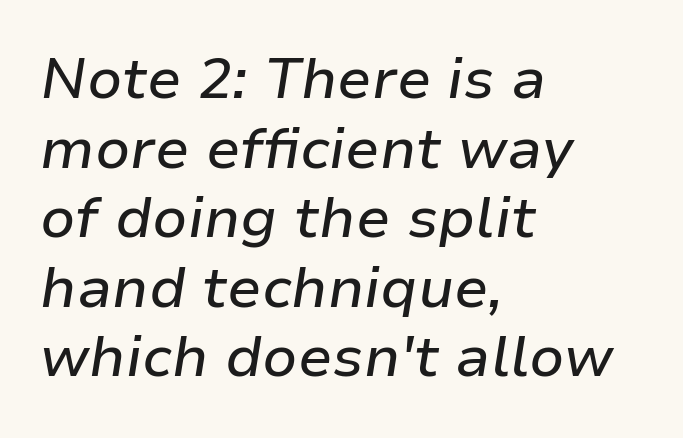
Characters follow at the spacing the type designer built in. No word sits above an underline. Think of a printed novel: that variable character pitch is what you see here. Italic: yes, the glyphs are oblique. The lines are quadded left.
